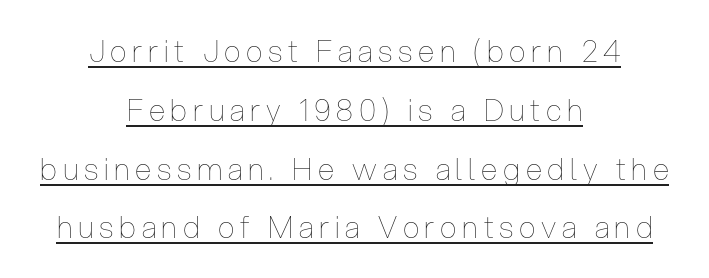
{"italic": "no", "bold": "no", "weight": "thin", "width": "condensed", "stroke_contrast": "low", "x_height": "medium", "monospaced": "no", "underline": "yes", "align": "center", "line_spacing": "loose", "line_spacing_ratio": 1.96, "glyph_px": 30}
